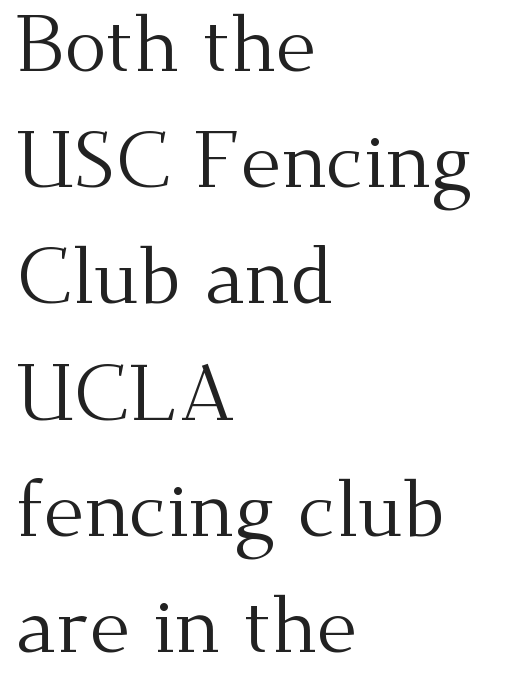
The line-height multiplier appears to be the usual default. The setting favours the left margin, as ordinary paragraphs usually do. Look at the tracking — it's just the regular setting, nothing added. Counters stay open thanks to moderate or lighter strokes.
